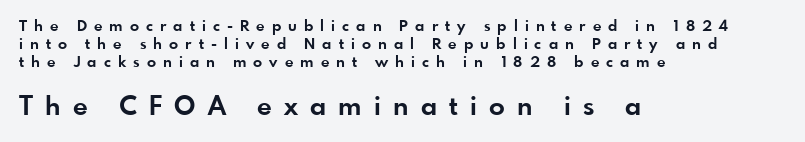
The image shows 26 px bold type, upright; set left-aligned, line spacing 1.21x, unusually wide letter spacing (+0.47 em), not underlined; the second (bottom) block is 1.73x larger.
